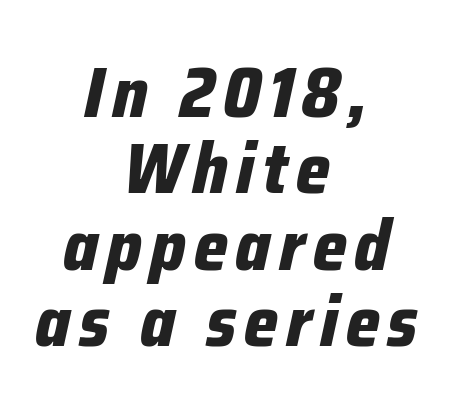
{"italic": "yes", "lean": "right", "slant_degrees": 12, "bold": "yes", "weight": "bold", "width": "condensed", "stroke_contrast": "low", "x_height": "medium", "monospaced": "no", "underline": "no", "align": "center", "line_spacing": "tight", "line_spacing_ratio": 1.06, "glyph_px": 72}
